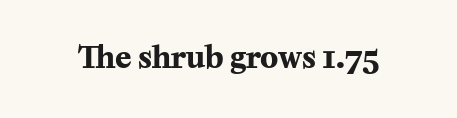
The face used here is seriffed, in the tradition of book romans. Default kerning and tracking; the words read as compact shapes. A typesetter would mark this as roman, not italic. Do the characters align in a grid? No, the font is proportional.
